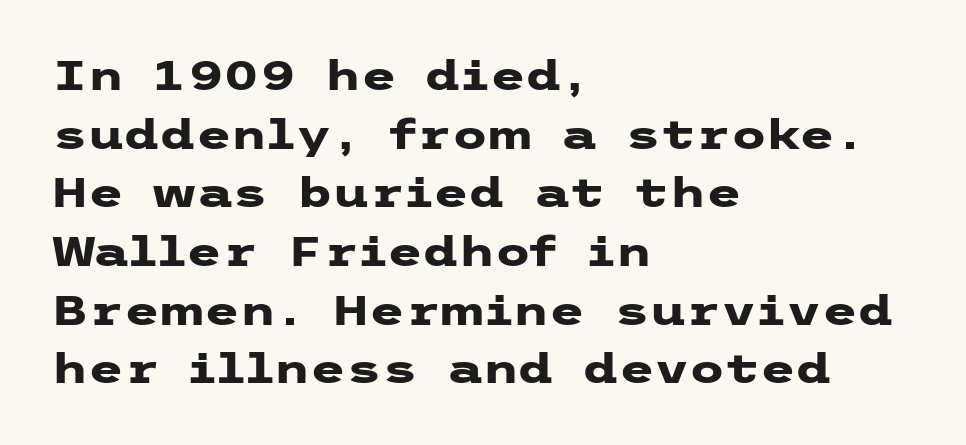
Q: Is the text bold? A: Yes.
Q: Is the text italic (slanted)? A: No, it is upright.
Q: Is the typeface a serif or a sans-serif typeface? A: Sans-serif.
Q: Is the text underlined? A: No.
Q: How is the paragraph aligned? A: Left-aligned.
Q: Is the spacing between letters normal or unusually wide? A: Normal.
Q: Is the spacing between lines tight, normal or loose? A: Normal.
Q: Width (condensed, normal, or wide)? A: Wide.
Q: Stroke contrast? A: Low.
Q: x-height? A: Medium.
